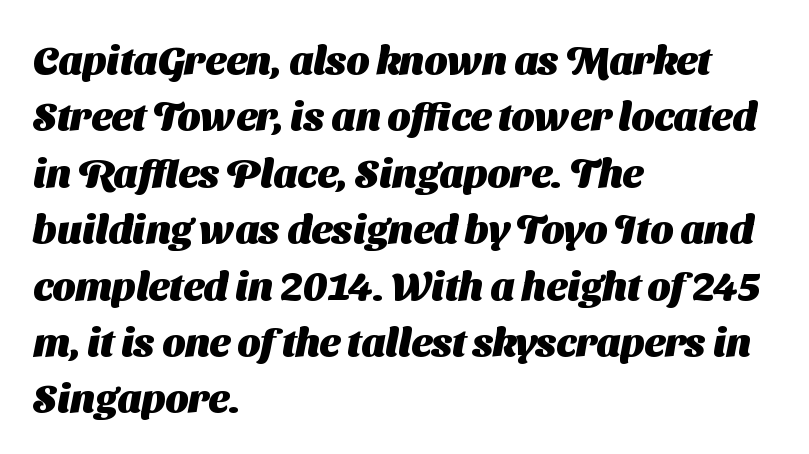
The image shows 40 px heavy sans-serif type; set left-aligned, normal line spacing (1.41x), normal letter spacing, not underlined; medium stroke contrast and a medium x-height.
